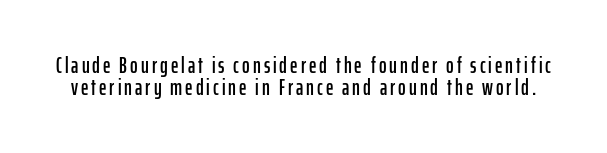
The baseline area is clear. The leading is snug, giving the passage a crowded texture. Nope, not italic — everything's standing straight.
